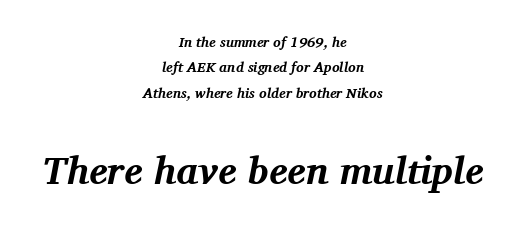
The image shows 39 px bold serif type, italic (leaning right); set centered, line spacing 1.81x, normal letter spacing, not underlined; the second (bottom) block is 2.79x larger; medium stroke contrast and a medium x-height.
